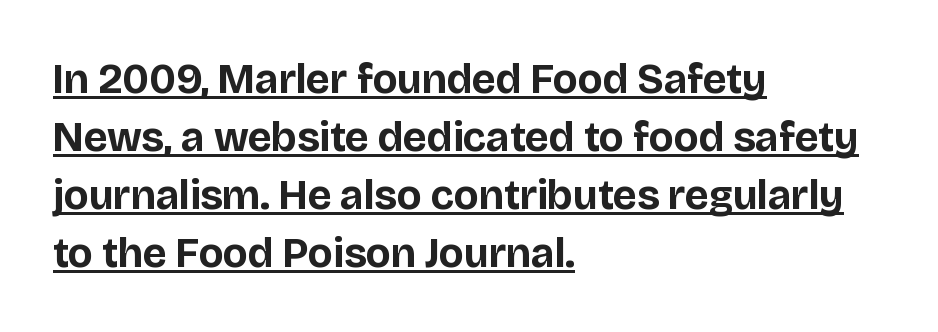
The tracking reads as untouched default to a designer's eye. The typesetter has applied underlining to the passage shown. The face used here is proportionally spaced, like ordinary book or web type. A dark, heavy texture on the line: the type is bold.
